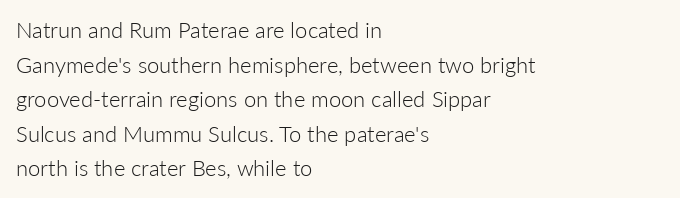
Q: Is the text bold? A: No.
Q: Is the text italic (slanted)? A: No, it is upright.
Q: Is the text underlined? A: No.
Q: How is the paragraph aligned? A: Left-aligned.
Q: Is the spacing between letters normal or unusually wide? A: Normal.
Q: Is the spacing between lines tight, normal or loose? A: Normal.
